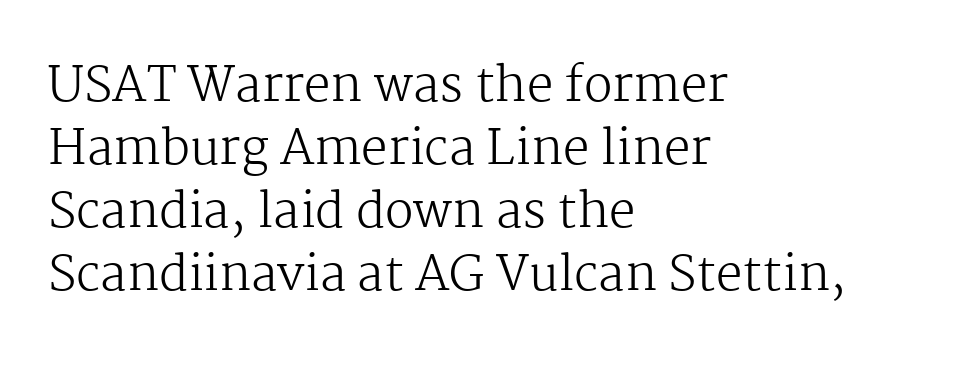
Is this a heavy cut? Hardly; it is regular or lighter. Vertical spacing — default. Tracking value appears to be zero — textbook default spacing. Check where the strokes stop: tiny serifs finish them off. Is this a fixed-width face? No — the glyphs have proportional, varying widths. Descender tails drop into unmarked territory.
